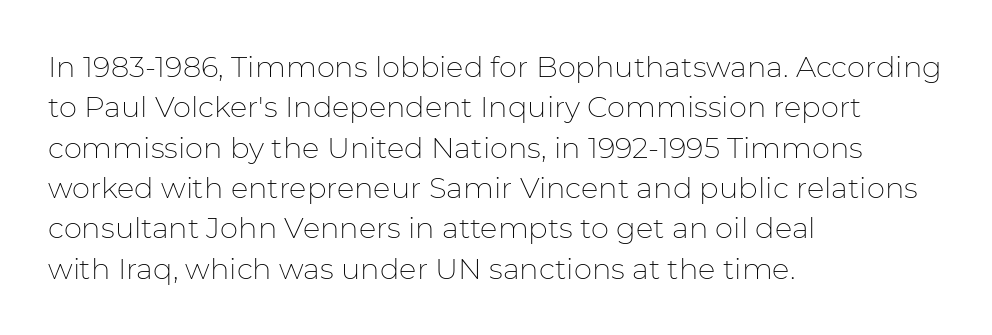
Summary of vertical rhythm: regular, with standard interline spacing. Words float on clear page, feet unadorned. Style check: upright. Between one letter and the next there's only the usual sliver of space.
